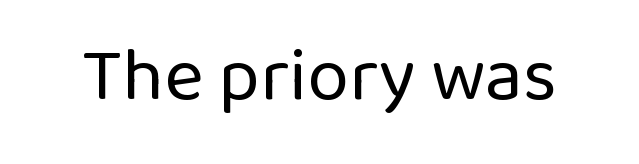
The image shows 76 px regular-weight sans-serif type, upright; set normal letter spacing, not underlined; low stroke contrast and a medium x-height.
